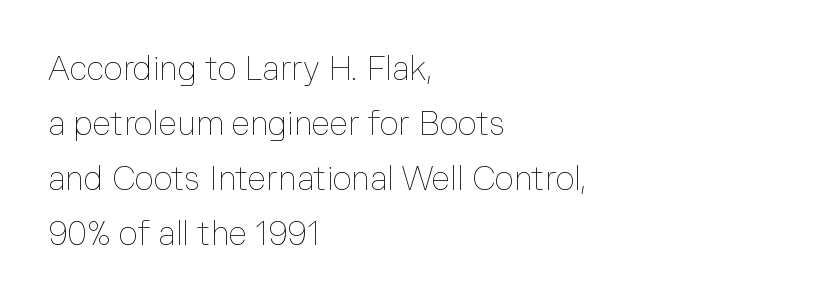
The image shows 33 px thin type, upright; set left-aligned, normal line spacing (1.67x), normal letter spacing, not underlined; low stroke contrast and a medium x-height.
